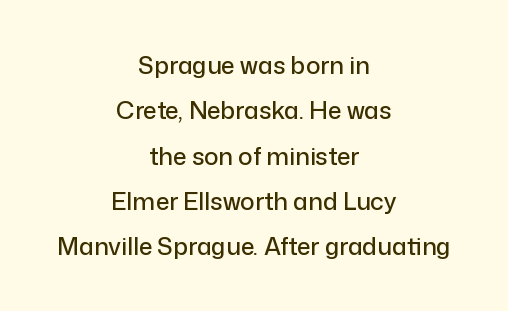
Q: Is the text italic (slanted)? A: No, it is upright.
Q: Is the text underlined? A: No.
Q: How is the paragraph aligned? A: Centered.
Q: Is the spacing between letters normal or unusually wide? A: Normal.
